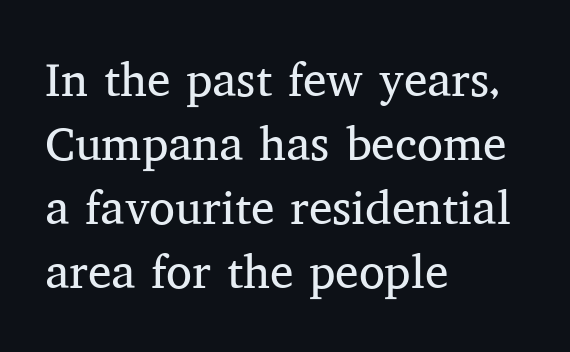
The image shows 47 px regular-weight serif type, upright; set left-aligned, normal line spacing (1.36x), normal letter spacing, not underlined; medium stroke contrast and a medium x-height.
